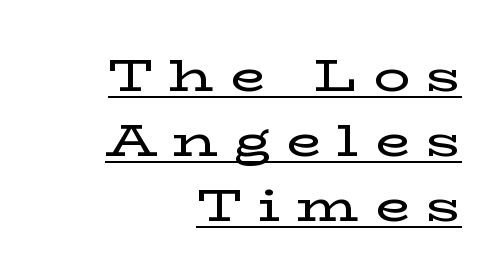
The image shows 46 px wide serif type, upright; set right-aligned, normal line spacing (1.41x), unusually wide letter spacing (+0.35 em), underlined; low stroke contrast and a medium x-height.
